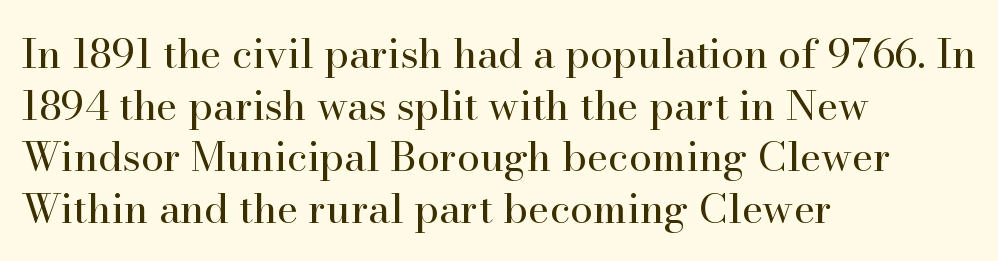
No extra tracking has been applied to these lines. Posture: straight, roman, zero tilt. If you measured baseline to baseline, you'd find a middling distance. Glance below the letters and you will spot only blank space. Do the characters align in a grid? No, the font is proportional. No heavy texture on the line: the type isn't bold.
